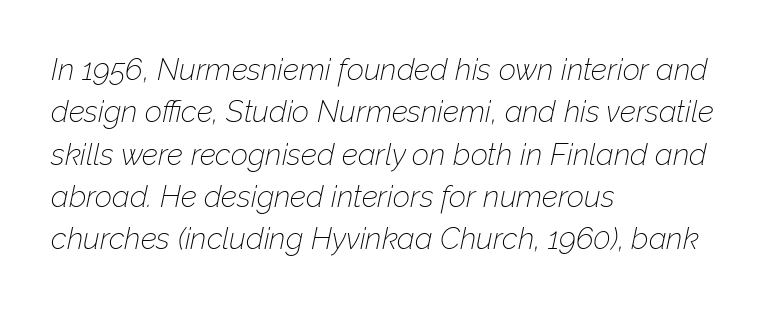
Letters rest on an invisible, unmarked baseline. You could not count columns in this text — the font is proportionally spaced. Horizontal bands of white between lines are of average thickness. The passage is arranged the way most books set body copy — flush left. Default kerning and tracking; the words read as compact shapes. Compared with a typical body face, this is equally light or lighter still.
